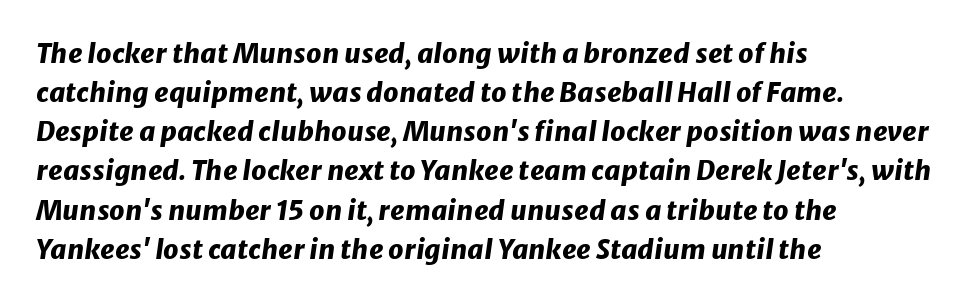
Q: Is the text bold? A: Yes.
Q: Is the text italic (slanted)? A: Yes, it leans right by about 8 degrees.
Q: Is the text underlined? A: No.
Q: How is the paragraph aligned? A: Left-aligned.
Q: Is the spacing between letters normal or unusually wide? A: Normal.
Q: Is the spacing between lines tight, normal or loose? A: Normal.
